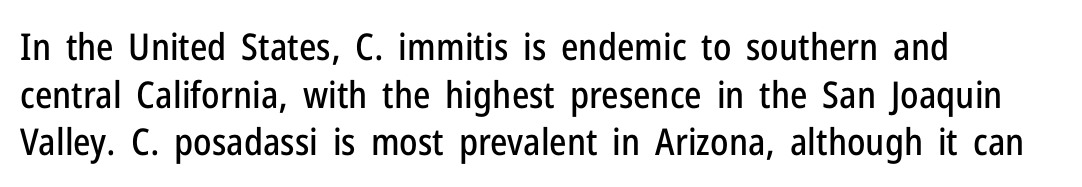
The image shows 37 px condensed sans-serif type, upright; set left-aligned, normal line spacing (1.29x), normal letter spacing, not underlined; low stroke contrast and a medium x-height.
